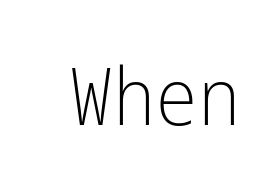
The specimen omits any rule beneath the text block's lines. The gaps between neighbouring characters are ordinary and unremarkable. Ascenders rise straight up at ninety degrees. Type style note: lacks serifs. Weight: regular or lighter.
